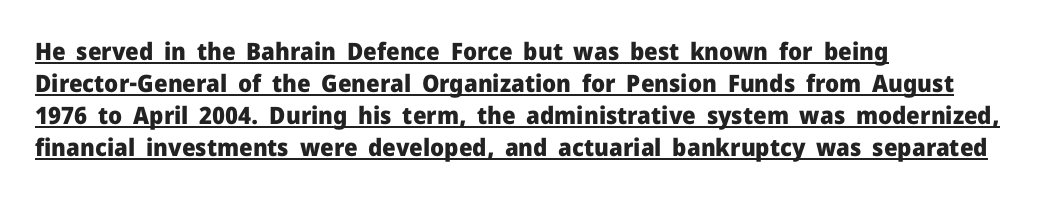
The image shows 24 px bold type, upright; set left-aligned, normal line spacing (1.33x), normal letter spacing, underlined.
